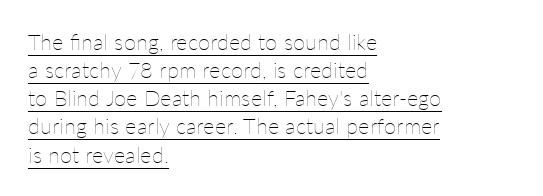
The image shows 22 px text type, upright; set left-aligned, normal line spacing (1.28x), normal letter spacing, underlined.
